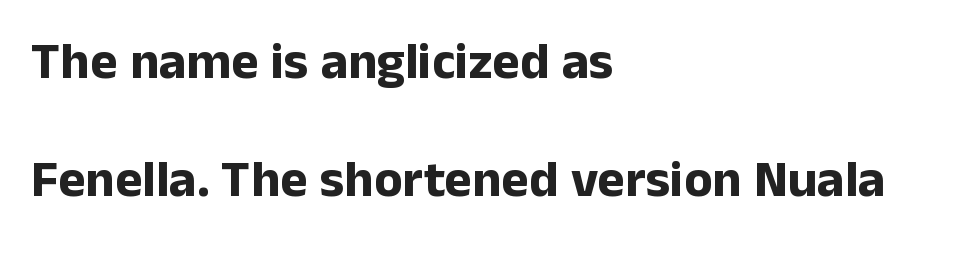
{"serif": "no", "italic": "no", "bold": "yes", "weight": "bold", "width": "normal", "stroke_contrast": "low", "x_height": "medium", "monospaced": "no", "underline": "no", "align": "left", "line_spacing": "loose", "line_spacing_ratio": 2.27, "letter_spacing": "normal", "letter_spacing_em": 0.0, "glyph_px": 52}
